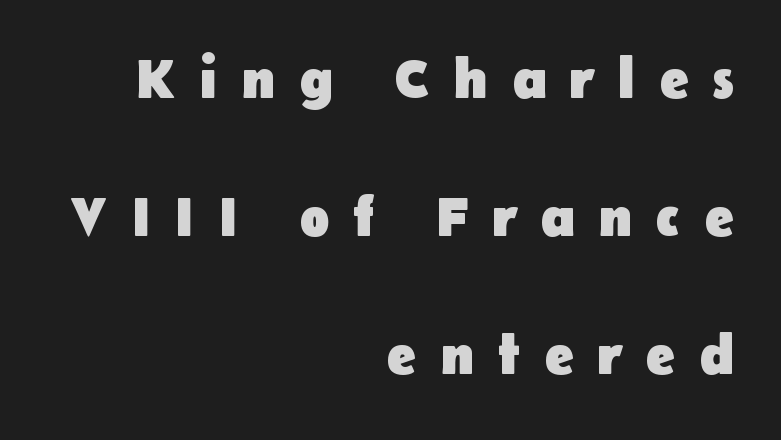
Characters follow at a spacing far wider than the type designer built in. Is the block centered? No — it sits flush against the right margin. Weight: bold. Bare-footed words on every line.
